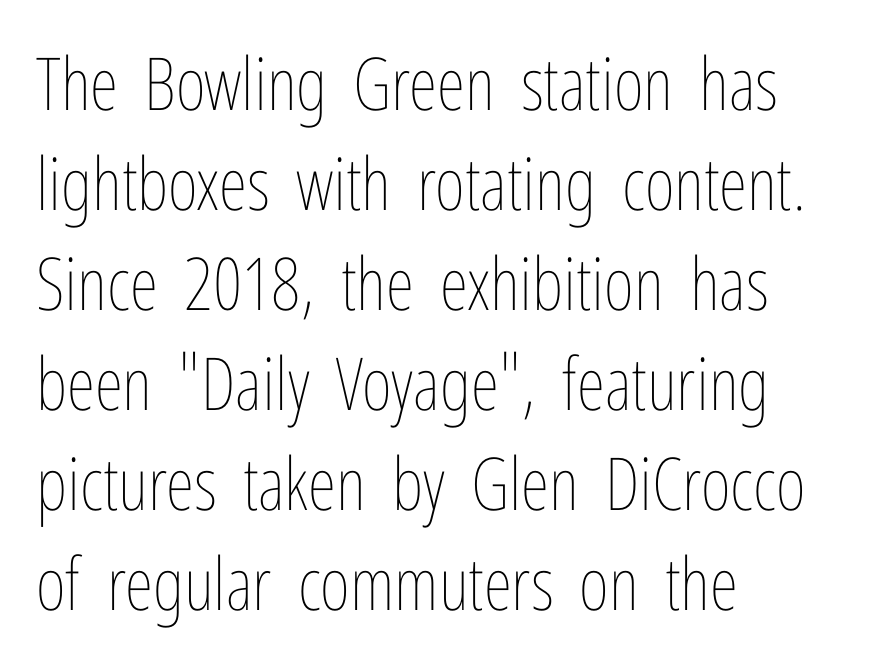
{"italic": "no", "bold": "no", "weight": "thin", "width": "condensed", "stroke_contrast": "low", "x_height": "medium", "monospaced": "no", "underline": "no", "align": "left", "line_spacing": "normal", "line_spacing_ratio": 1.37, "letter_spacing": "normal", "letter_spacing_em": 0.0, "glyph_px": 73}
